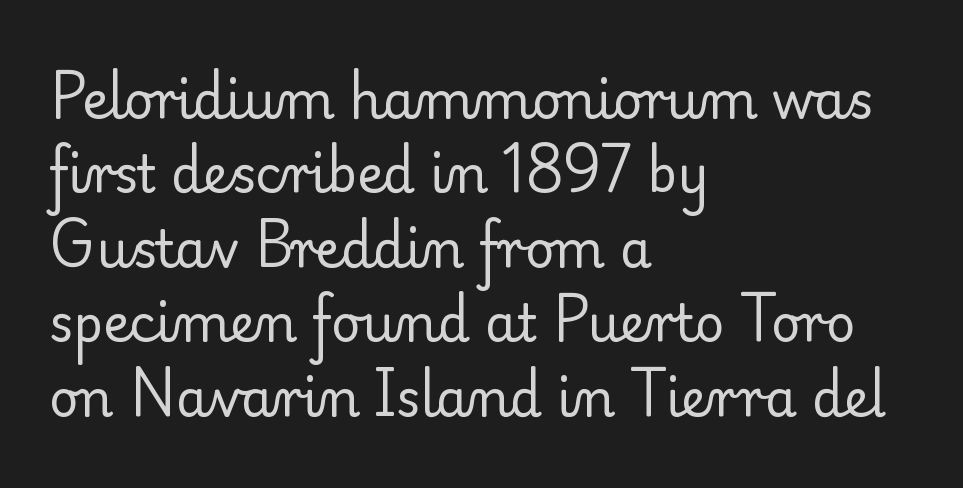
The image shows 51 px regular-weight serif type, upright; set left-aligned, normal line spacing (1.46x), normal letter spacing, not underlined; low stroke contrast and a small x-height.
